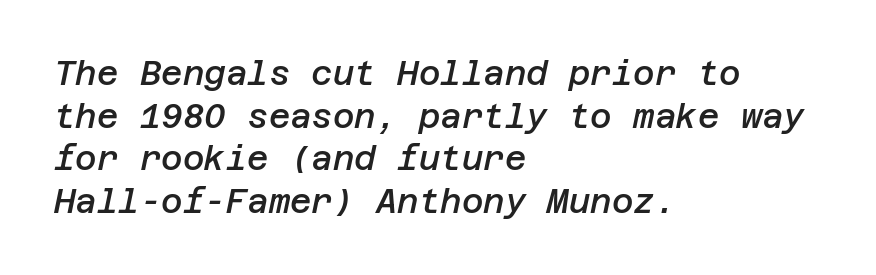
Q: Is the text bold? A: Semi-bold.
Q: Is the text italic (slanted)? A: Yes, it leans right by about 12 degrees.
Q: Is the text underlined? A: No.
Q: How is the paragraph aligned? A: Left-aligned.
Q: Is the spacing between letters normal or unusually wide? A: Normal.
Q: Is the spacing between lines tight, normal or loose? A: Normal.
Q: Width (condensed, normal, or wide)? A: Normal.
Q: Stroke contrast? A: Low.
Q: x-height? A: Large.
